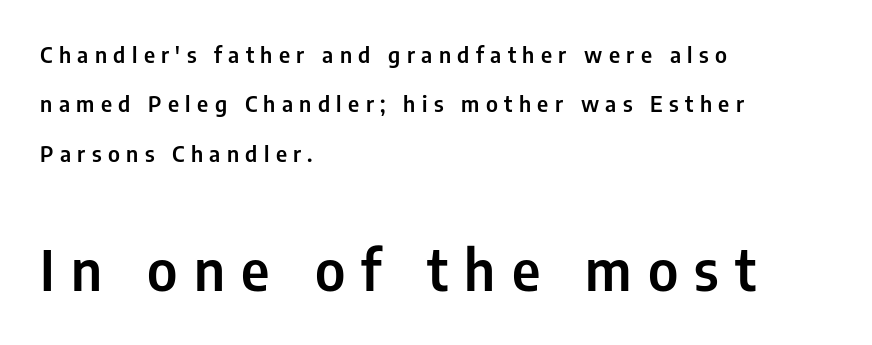
Q: Is the text italic (slanted)? A: No, it is upright.
Q: Is the typeface a serif or a sans-serif typeface? A: Sans-serif.
Q: Is the text underlined? A: No.
Q: How is the paragraph aligned? A: Left-aligned.
Q: Is the spacing between letters normal or unusually wide? A: Unusually wide.
Q: Is the spacing between lines tight, normal or loose? A: Loose.
Q: Which block of text is set in a larger size, the first (top) or the second (bottom)? A: The second (bottom) one.
Q: Width (condensed, normal, or wide)? A: Condensed.
Q: Stroke contrast? A: Low.
Q: x-height? A: Medium.
Q: Monospaced? A: No.
